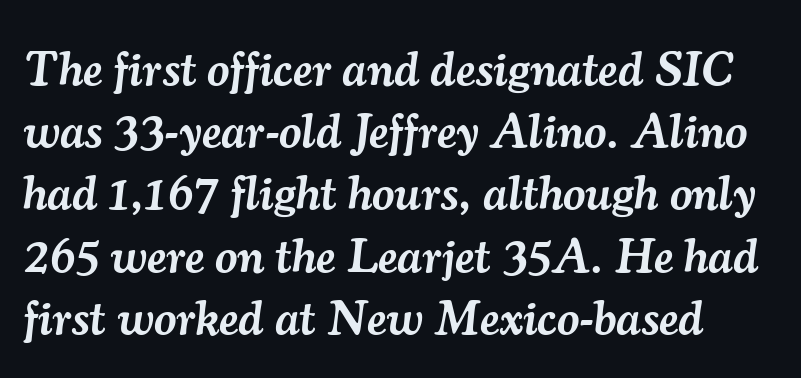
{"serif": "yes", "italic": "yes", "lean": "right", "slant_degrees": 7, "bold": "semi", "weight": "semibold", "width": "normal", "stroke_contrast": "medium", "x_height": "small", "monospaced": "no", "underline": "no", "line_spacing": "normal", "line_spacing_ratio": 1.27, "letter_spacing": "normal", "letter_spacing_em": 0.0, "glyph_px": 49}
